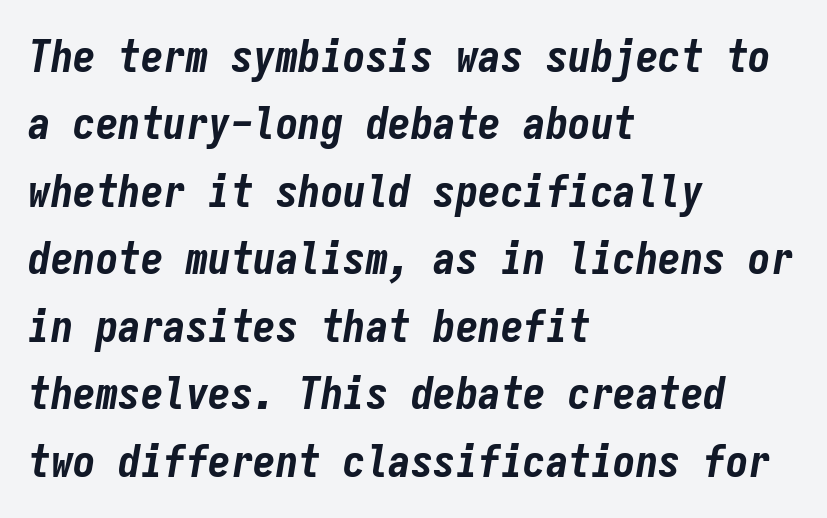
Q: Is the text bold? A: Yes.
Q: Is the text italic (slanted)? A: Yes, it leans right by about 9 degrees.
Q: Is the text underlined? A: No.
Q: How is the paragraph aligned? A: Left-aligned.
Q: Is the spacing between letters normal or unusually wide? A: Normal.
Q: Is the spacing between lines tight, normal or loose? A: Normal.
Q: Width (condensed, normal, or wide)? A: Condensed.
Q: Stroke contrast? A: Low.
Q: x-height? A: Medium.
Q: Monospaced? A: Yes.
